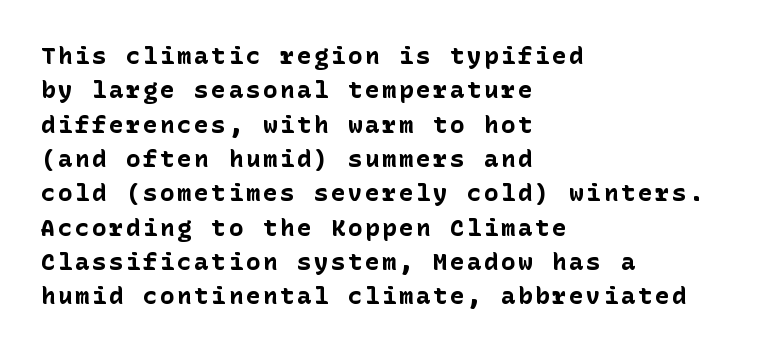
The image shows 24 px bold type, upright; set left-aligned, normal line spacing (1.43x), not underlined.
